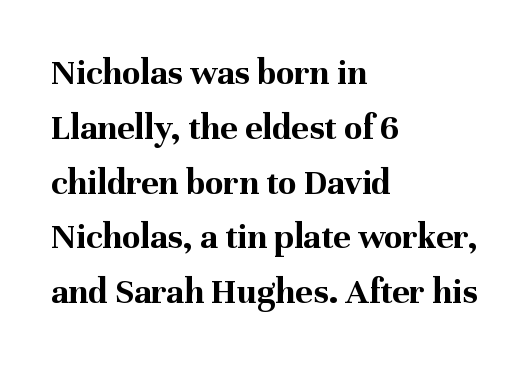
Beneath every word, the page is bare. Look at the tracking — it's just the regular setting, nothing added. These lines are rendered in a variable-pitch font. These lines carry a lot of weight — the face is fully bold. Notice how the stems are strictly vertical — no italics here.
